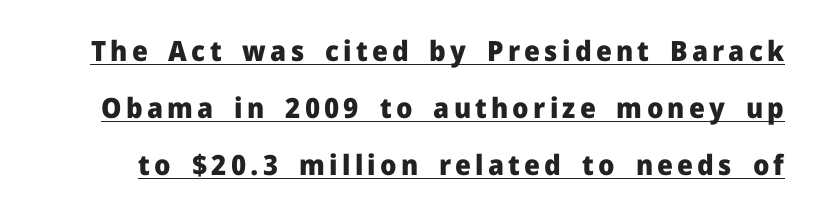
{"serif": "no", "italic": "no", "bold": "yes", "weight": "heavy", "width": "normal", "stroke_contrast": "low", "x_height": "medium", "monospaced": "no", "underline": "yes", "line_spacing": "loose", "line_spacing_ratio": 2.04, "glyph_px": 28}
